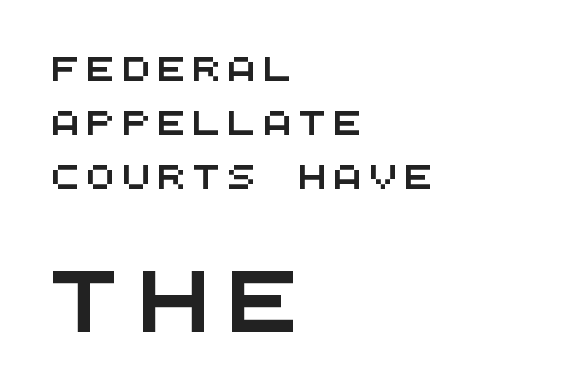
{"serif": "no", "width": "wide", "stroke_contrast": "medium", "x_height": "large", "monospaced": "yes", "underline": "no", "align": "left", "line_spacing": "loose", "line_spacing_ratio": 2.24, "letter_spacing": "wide", "letter_spacing_em": 0.27, "larger_block": "second", "size_ratio": 2.54, "glyph_px": 61}
